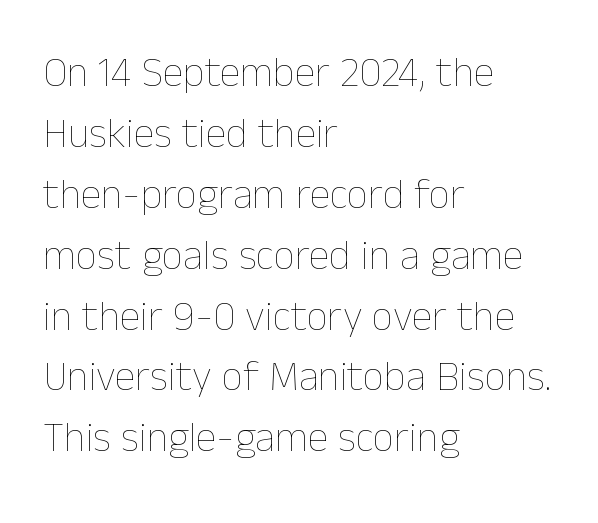
The image shows 42 px thin type, upright; set left-aligned, normal line spacing (1.45x), normal letter spacing, not underlined; low stroke contrast and a medium x-height.
